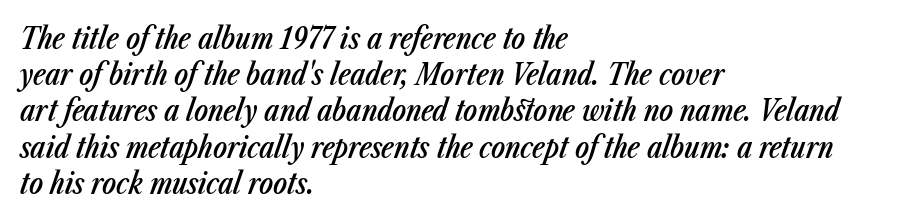
The image shows 29 px semibold, condensed type, italic (leaning right); set left-aligned, normal line spacing (1.25x), normal letter spacing, not underlined; low stroke contrast and a medium x-height.
